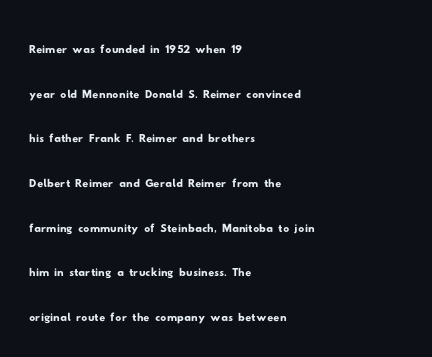
Q: Is the typeface a serif or a sans-serif typeface? A: Sans-serif.
Q: Is the text underlined? A: No.
Q: How is the paragraph aligned? A: Left-aligned.
Q: Is the spacing between letters normal or unusually wide? A: Normal.
Q: Is the spacing between lines tight, normal or loose? A: Normal.
Q: Width (condensed, normal, or wide)? A: Wide.
Q: Stroke contrast? A: Low.
Q: x-height? A: Small.
Q: Monospaced? A: No.
